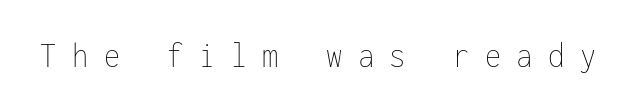
{"italic": "no", "bold": "no", "weight": "thin", "width": "condensed", "stroke_contrast": "low", "x_height": "medium", "monospaced": "yes", "underline": "no", "letter_spacing": "wide", "letter_spacing_em": 0.42, "glyph_px": 37}
